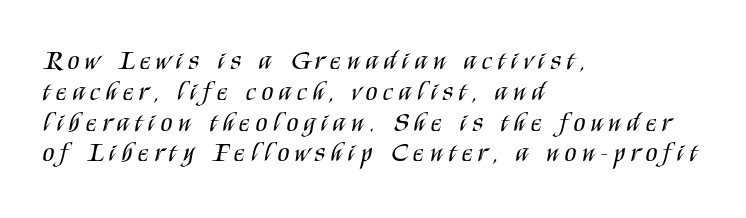
The image shows 27 px text type; set left-aligned, tight line spacing (1.14x), unusually wide letter spacing (+0.22 em), not underlined.
